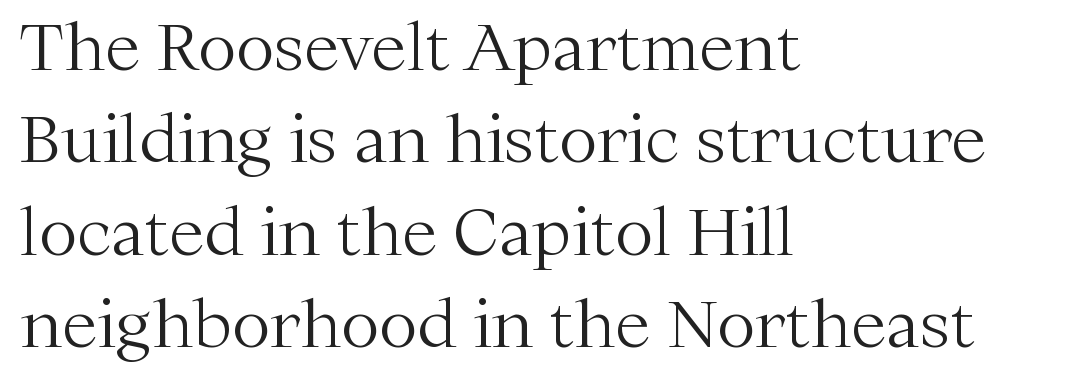
Q: Is the text bold? A: No.
Q: Is the text italic (slanted)? A: No, it is upright.
Q: Is the typeface a serif or a sans-serif typeface? A: Serif.
Q: Is the text underlined? A: No.
Q: How is the paragraph aligned? A: Left-aligned.
Q: Is the spacing between letters normal or unusually wide? A: Normal.
Q: Is the spacing between lines tight, normal or loose? A: Normal.
Q: Width (condensed, normal, or wide)? A: Normal.
Q: Stroke contrast? A: Medium.
Q: x-height? A: Medium.
Q: Monospaced? A: No.
